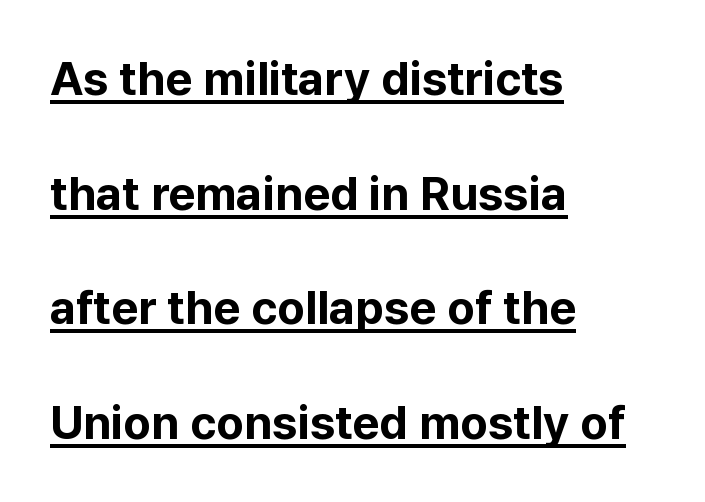
Q: Is the text bold? A: Yes.
Q: Is the text italic (slanted)? A: No, it is upright.
Q: Is the typeface a serif or a sans-serif typeface? A: Sans-serif.
Q: Is the text underlined? A: Yes.
Q: How is the paragraph aligned? A: Left-aligned.
Q: Is the spacing between letters normal or unusually wide? A: Normal.
Q: Is the spacing between lines tight, normal or loose? A: Loose.
Q: Width (condensed, normal, or wide)? A: Normal.
Q: Stroke contrast? A: Low.
Q: x-height? A: Medium.
Q: Monospaced? A: No.
